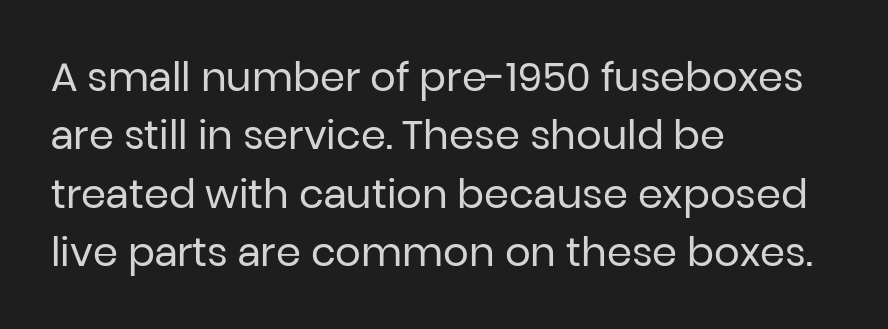
The space between consecutive lines is moderate. The face used here is a sans, in the tradition of grotesques and geometrics. The gap between lines stays unmarked. Teacher's note: observe the even left margin — that is flush-left alignment. Posture: vertical. This sample has the flowing, uneven cadence of proportional lettering.
